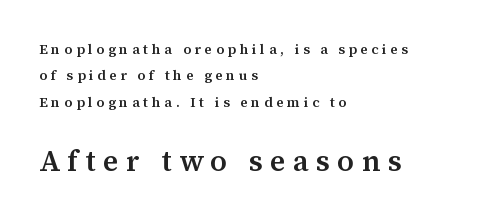
The image shows 29 px semibold serif type, upright; set left-aligned, line spacing 1.88x, unusually wide letter spacing (+0.26 em), not underlined; the second (bottom) block is 2.07x larger; medium stroke contrast and a medium x-height.
